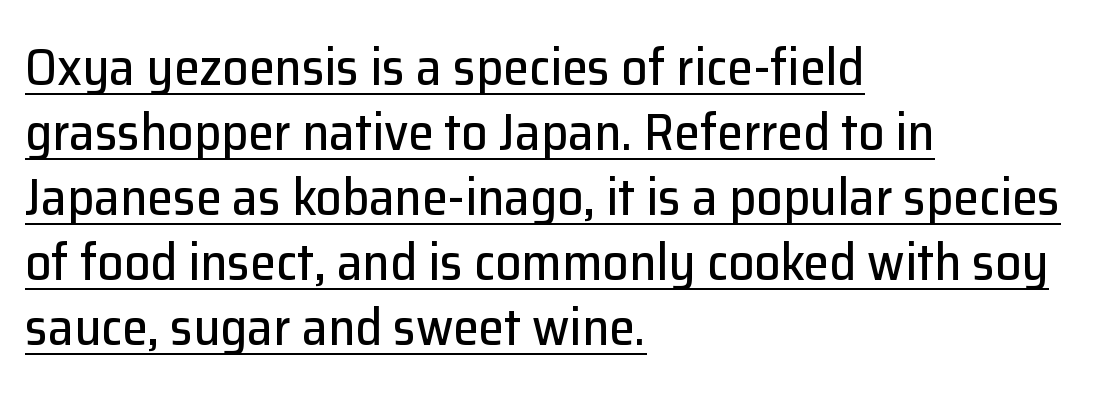
Do the characters align in a grid? No, the font is proportional. Visually the block forms a straight wall on the left and a jagged coastline on the right. The block of text has a typical density, with ordinary space between rows. Emphasis is given by a line drawn under the lettering. Is there any slant? The stems are plumb. Between one letter and the next there's only the usual sliver of space.
